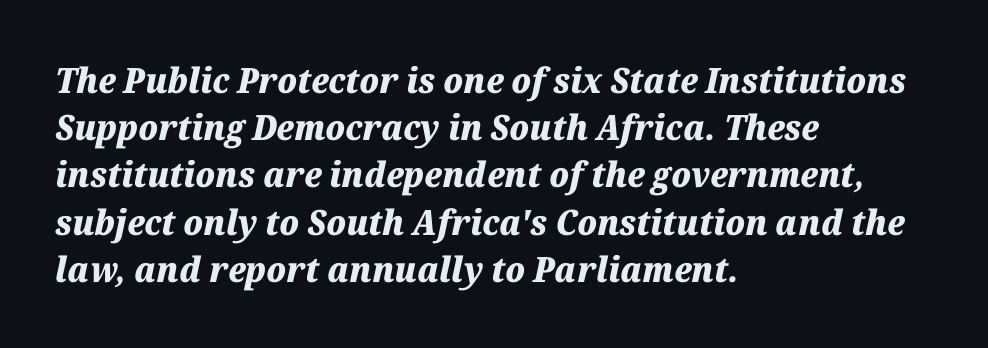
The image shows 35 px heavy type, italic (leaning right); set left-aligned, normal line spacing (1.35x), normal letter spacing, not underlined; medium stroke contrast and a medium x-height.
